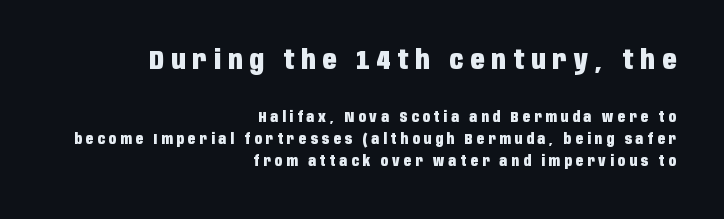
The image shows 26 px bold type, upright; set right-aligned, normal line spacing (1.58x), unusually wide letter spacing (+0.28 em), not underlined; the first (top) block is 1.86x larger.
